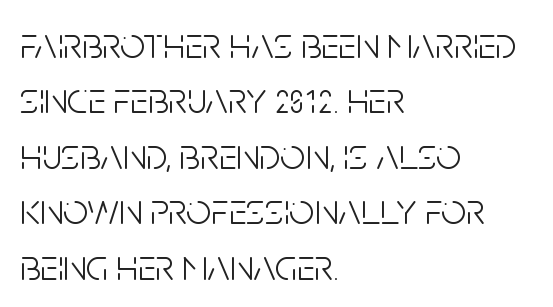
Note the varied advance widths — an 'i' is clearly narrower than an 'm'. Observe the ordinary spacing: letters are neighbours, not strangers. Do the letters lean? They stand straight. The foot of each line stays bare and open.
